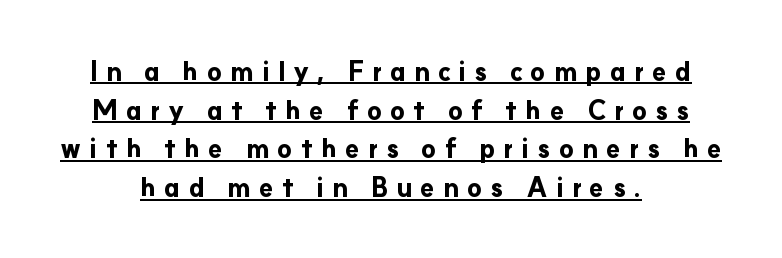
The image shows 26 px bold type, upright; set centered, normal line spacing (1.49x), unusually wide letter spacing (+0.31 em), underlined.
